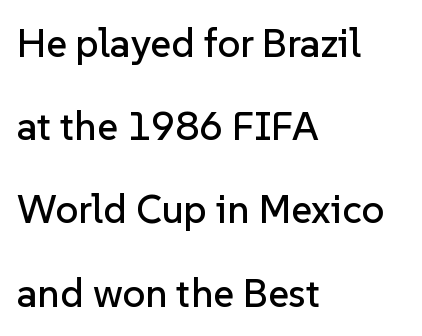
{"serif": "no", "italic": "no", "width": "normal", "stroke_contrast": "low", "x_height": "medium", "monospaced": "no", "underline": "no", "align": "left", "line_spacing": "loose", "line_spacing_ratio": 2.08, "letter_spacing": "normal", "letter_spacing_em": 0.0, "glyph_px": 40}
